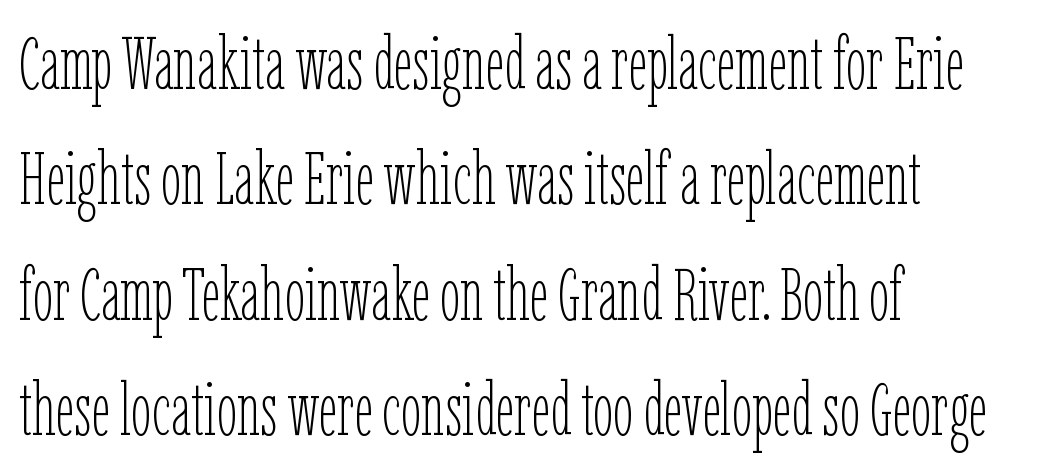
Varying glyph widths throughout — classic text-font behaviour. Does the lettering tilt? It doesn't — this is upright. The text block is weighted toward the left margin, trailing off unevenly rightward. Underlining? Definitely not there.
